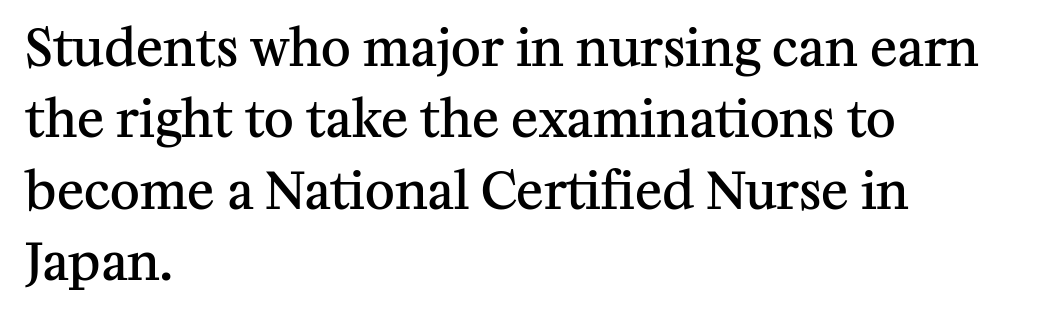
In terms of leading, this rendering sits right in the middle. Typographic density is moderately raised because the face is semibold. This rendering uses left alignment, leaving the right contour irregular. Tall strokes in this sample are plumb rather than angled. Typographically, this falls in the serif category.
